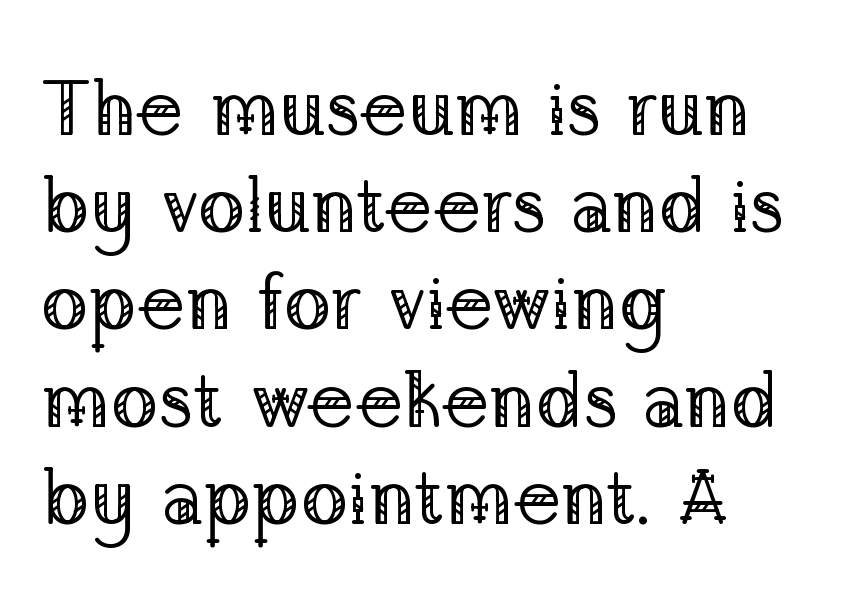
The image shows 79 px regular-weight serif type, upright; set left-aligned, line spacing 1.23x, normal letter spacing, not underlined; low stroke contrast and a medium x-height.
